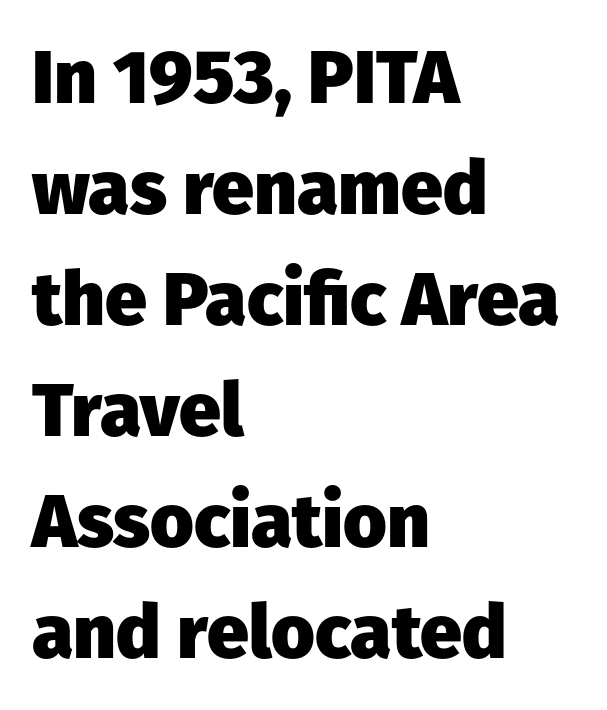
{"serif": "no", "italic": "no", "bold": "yes", "weight": "heavy", "width": "normal", "stroke_contrast": "low", "x_height": "medium", "monospaced": "no", "underline": "no", "align": "left", "line_spacing": "normal", "line_spacing_ratio": 1.48, "letter_spacing": "normal", "letter_spacing_em": 0.0, "glyph_px": 75}
